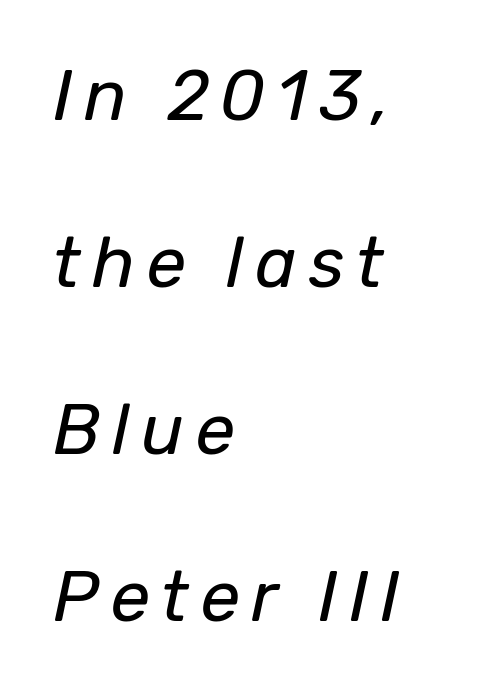
Vertically, the passage feels expansive, rows floating well apart. Varying glyph widths throughout — classic text-font behaviour. The rag falls on the right side of this text block. The specimen omits any rule beneath the text block's lines.
